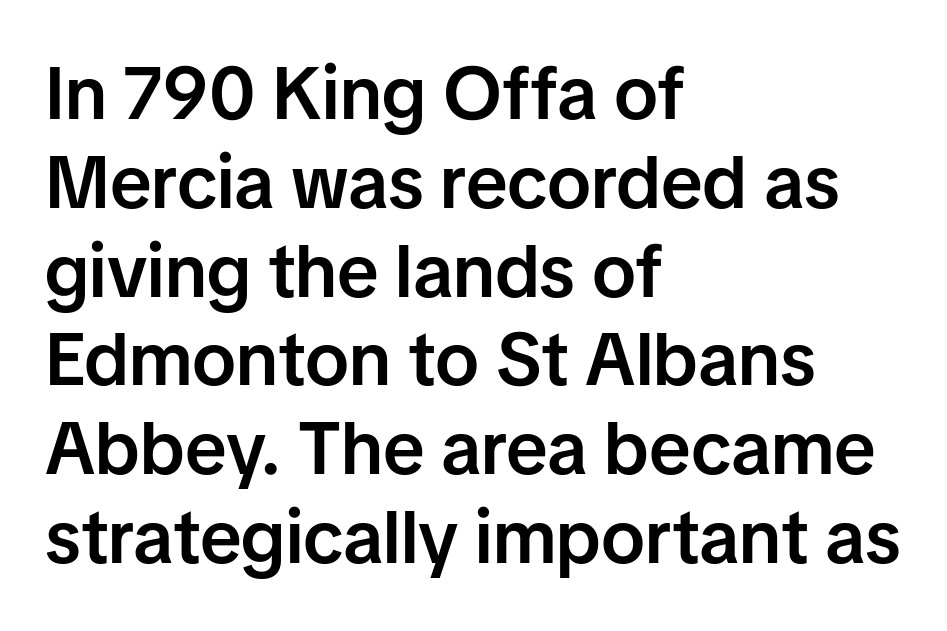
The image shows 74 px semibold sans-serif type, upright; set left-aligned, line spacing 1.2x, normal letter spacing, not underlined; low stroke contrast and a medium x-height.
